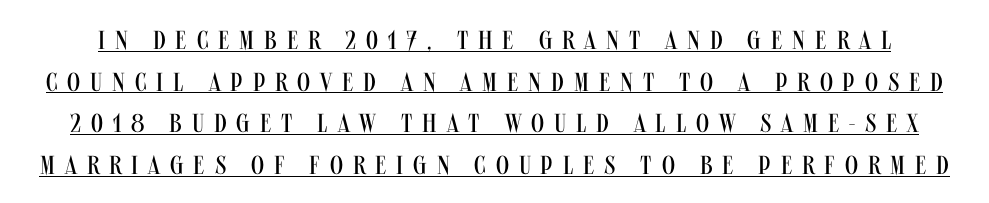
The image shows 26 px text type, upright; set normal line spacing (1.6x), unusually wide letter spacing (+0.38 em), underlined.
